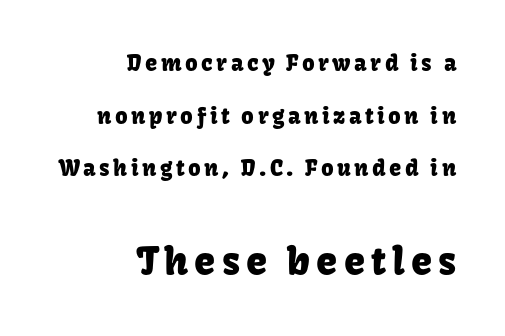
Looks like regular typesetting: each glyph gets only the width it needs. The typography opts for an upright posture over an oblique one. Caption: multi-line text, flush right, ragged left. Regarding serifs, this sample does without them. Only glyphs here, with clear space below each row.
